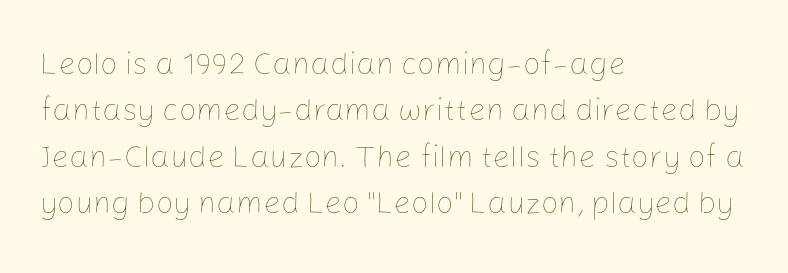
{"italic": "no", "bold": "no", "weight": "thin", "width": "normal", "stroke_contrast": "low", "x_height": "medium", "monospaced": "no", "underline": "no", "align": "left", "line_spacing": "normal", "line_spacing_ratio": 1.5, "letter_spacing": "normal", "letter_spacing_em": 0.0, "glyph_px": 31}
